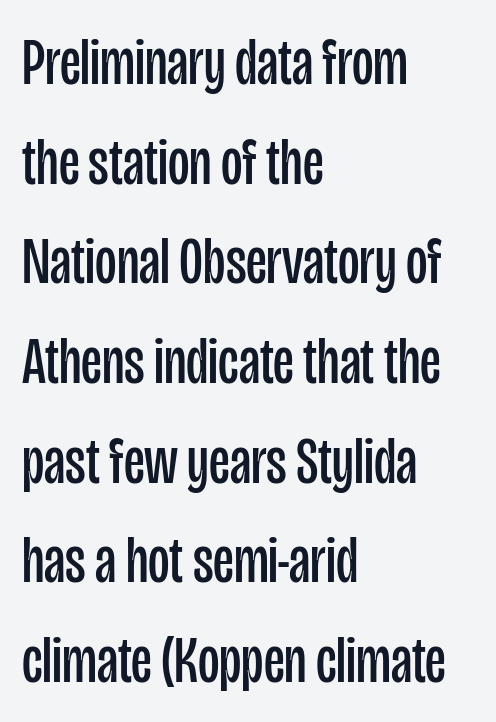
Q: Is the text bold? A: No.
Q: Is the text italic (slanted)? A: No, it is upright.
Q: Is the typeface a serif or a sans-serif typeface? A: Sans-serif.
Q: Is the text underlined? A: No.
Q: How is the paragraph aligned? A: Left-aligned.
Q: Is the spacing between letters normal or unusually wide? A: Normal.
Q: Is the spacing between lines tight, normal or loose? A: Normal.
Q: Width (condensed, normal, or wide)? A: Condensed.
Q: Stroke contrast? A: Low.
Q: x-height? A: Large.
Q: Monospaced? A: No.
